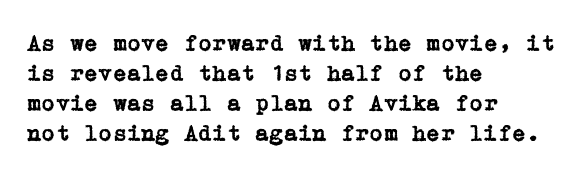
Q: Is the text italic (slanted)? A: No, it is upright.
Q: Is the text underlined? A: No.
Q: How is the paragraph aligned? A: Left-aligned.
Q: Is the spacing between letters normal or unusually wide? A: Normal.
Q: Is the spacing between lines tight, normal or loose? A: Normal.
